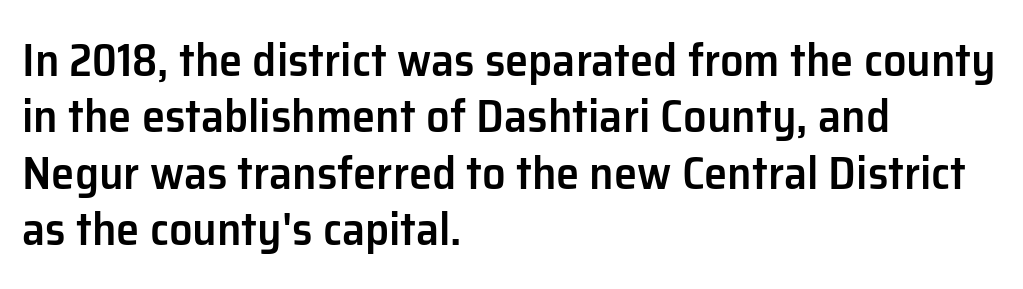
The image shows 47 px semibold sans-serif type, upright; set left-aligned, line spacing 1.2x, normal letter spacing, not underlined; low stroke contrast and a medium x-height.
